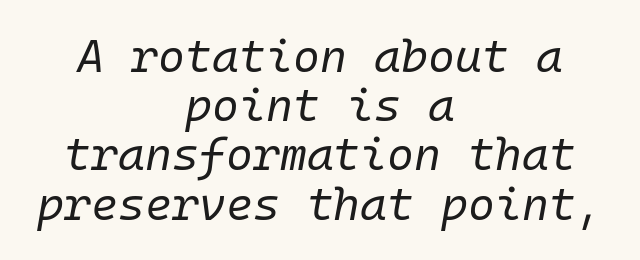
The image shows 46 px regular-weight type, italic (leaning right), monospaced; set centered, tight line spacing (1.07x), normal letter spacing, not underlined; low stroke contrast and a medium x-height.
